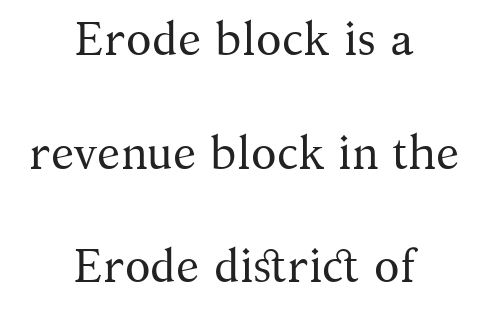
{"serif": "yes", "italic": "no", "bold": "no", "weight": "regular", "width": "normal", "stroke_contrast": "medium", "x_height": "medium", "monospaced": "no", "underline": "no", "align": "center", "line_spacing": "loose", "line_spacing_ratio": 2.42, "letter_spacing": "normal", "letter_spacing_em": 0.0, "glyph_px": 47}
